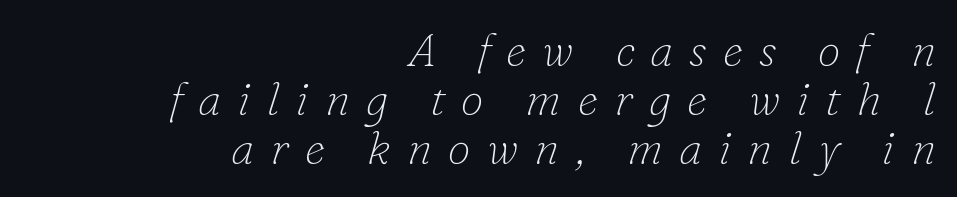
Is there much room between lines? No — they nearly touch. Tracking value appears strongly positive — letters spread wide. The passage is arranged like a letterhead date or caption credit — flush right. The glyphs look as if they've been sheared to an angle. The specimen omits any rule beneath the text block's lines. Small tapered or slab feet sit at the stroke ends, so this counts as serif.
